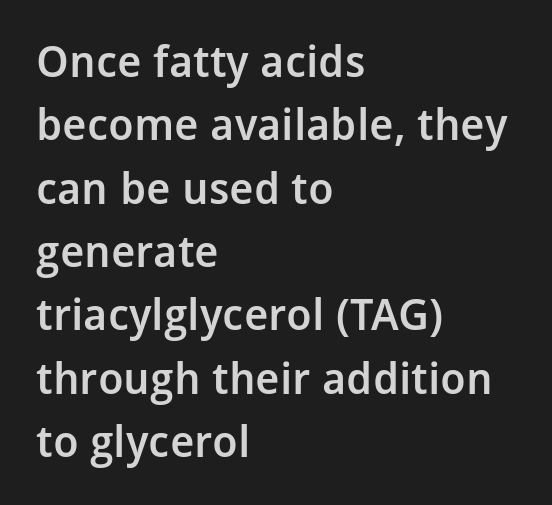
The image shows 44 px semibold sans-serif type, upright; set left-aligned, normal line spacing (1.44x), normal letter spacing, not underlined; low stroke contrast and a medium x-height.
